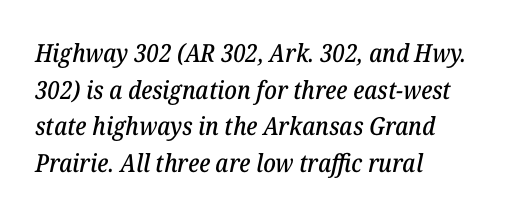
The whole block is typeset with a tilt. Does extra space separate the letters? No, they use regular spacing. Visually the block forms a straight wall on the left and a jagged coastline on the right. How would I describe the line gaps? Plain and ordinary.
